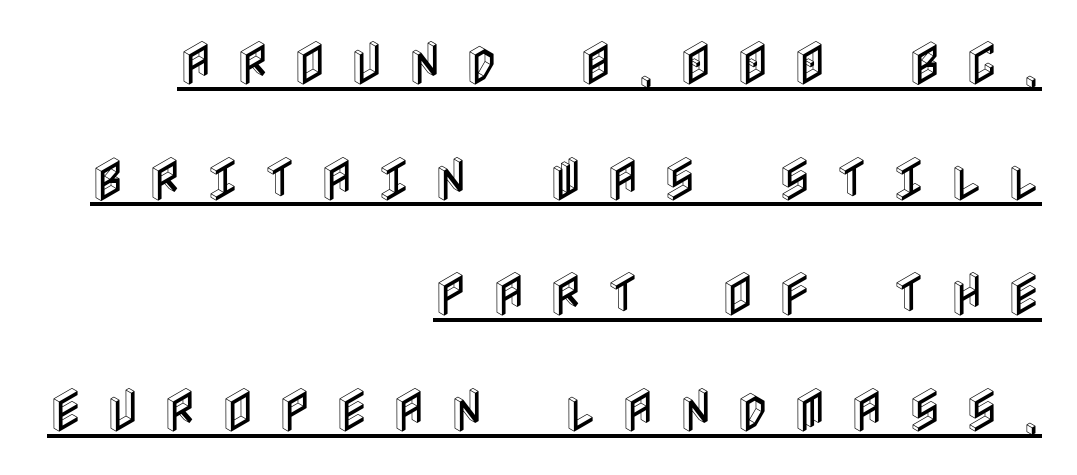
The image shows 48 px condensed type, upright; set right-aligned, loose line spacing (2.41x), unusually wide letter spacing (+0.46 em), underlined; a large x-height.
